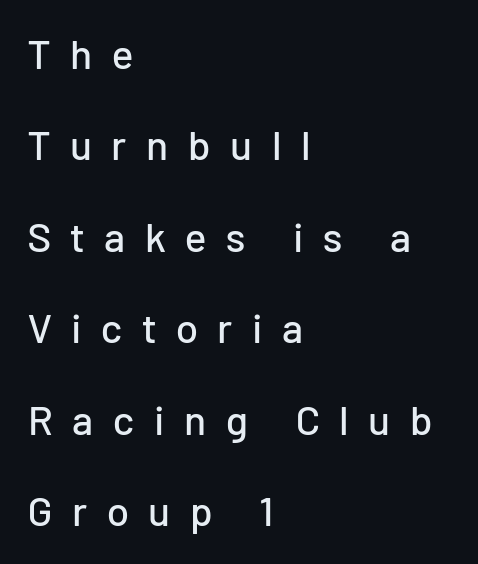
The image shows 41 px sans-serif type, upright; set left-aligned, loose line spacing (2.23x), unusually wide letter spacing (+0.48 em), not underlined; low stroke contrast and a medium x-height.
